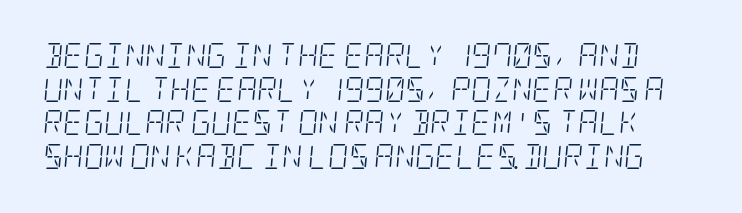
Q: Is the text bold? A: No.
Q: Is the text italic (slanted)? A: Yes, it leans right by about 5 degrees.
Q: Is the text underlined? A: No.
Q: Is the spacing between letters normal or unusually wide? A: Normal.
Q: Is the spacing between lines tight, normal or loose? A: Normal.
